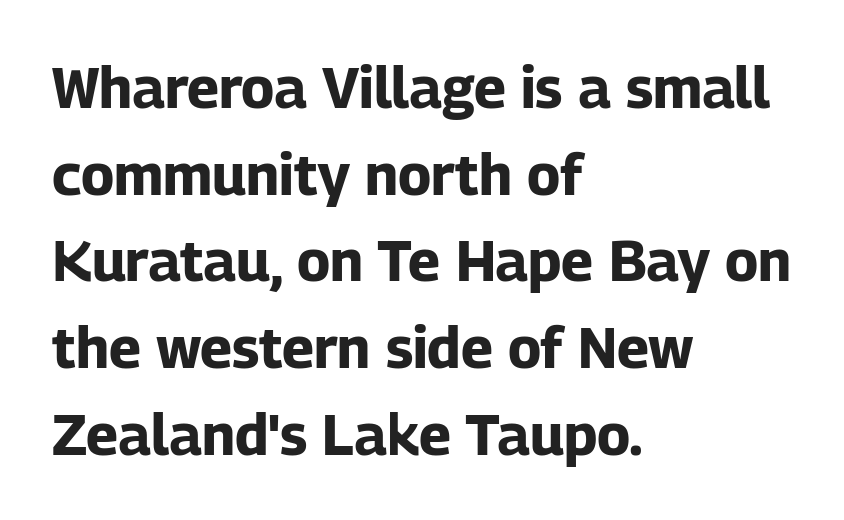
Heavy-handed strokes throughout: this text is bold. Notice how the stems are strictly vertical — no italics here. Anything drawn beneath the words? Only blank space. Serifs: no, the terminals of the letterforms are clean.
